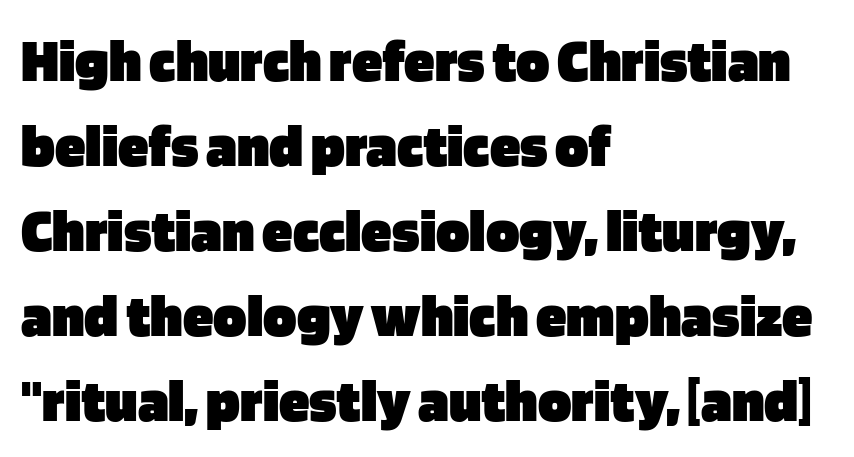
Q: Is the text bold? A: Yes.
Q: Is the text italic (slanted)? A: No, it is upright.
Q: Is the typeface a serif or a sans-serif typeface? A: Sans-serif.
Q: Is the text underlined? A: No.
Q: How is the paragraph aligned? A: Left-aligned.
Q: Is the spacing between letters normal or unusually wide? A: Normal.
Q: Is the spacing between lines tight, normal or loose? A: Normal.
Q: Width (condensed, normal, or wide)? A: Normal.
Q: Stroke contrast? A: Low.
Q: x-height? A: Large.
Q: Monospaced? A: No.
